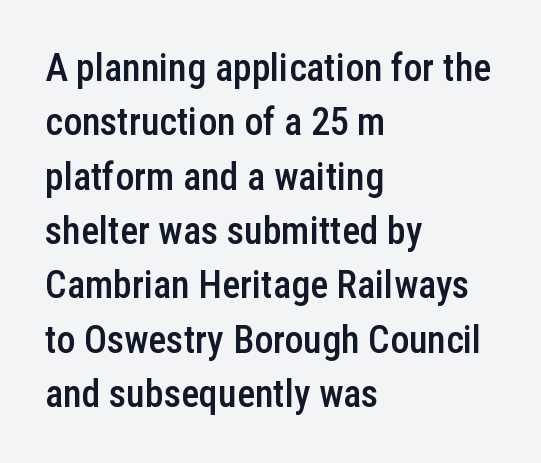
Q: Is the text bold? A: Semi-bold.
Q: Is the text italic (slanted)? A: No, it is upright.
Q: Is the typeface a serif or a sans-serif typeface? A: Sans-serif.
Q: Is the text underlined? A: No.
Q: How is the paragraph aligned? A: Left-aligned.
Q: Is the spacing between letters normal or unusually wide? A: Normal.
Q: Is the spacing between lines tight, normal or loose? A: Normal.
Q: Width (condensed, normal, or wide)? A: Condensed.
Q: Stroke contrast? A: Low.
Q: x-height? A: Medium.
Q: Monospaced? A: No.
